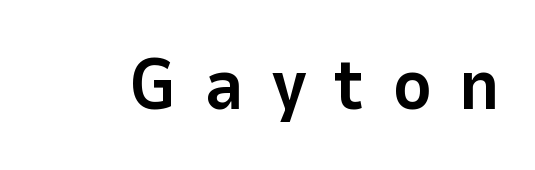
{"serif": "no", "italic": "no", "bold": "yes", "weight": "bold", "width": "normal", "stroke_contrast": "low", "x_height": "medium", "monospaced": "no", "underline": "no", "letter_spacing": "wide", "letter_spacing_em": 0.38, "glyph_px": 73}
